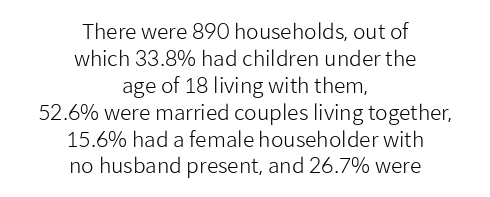
The image shows 21 px text type, upright; set centered, normal line spacing (1.28x), normal letter spacing, not underlined.
